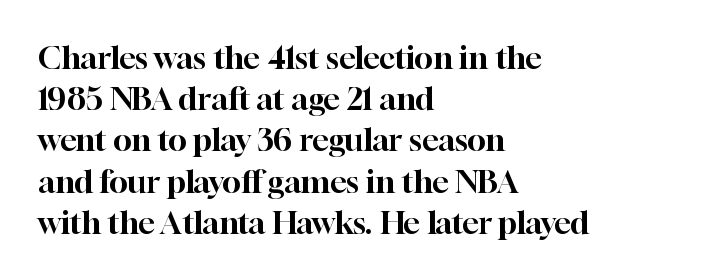
Examine the stroke ends and you'll spot serifs. The leading is moderate, giving the passage an even texture. These lines are set flush left with a ragged right edge. The face used here is proportionally spaced, like ordinary book or web type. The passage shown is not underscored anywhere.
